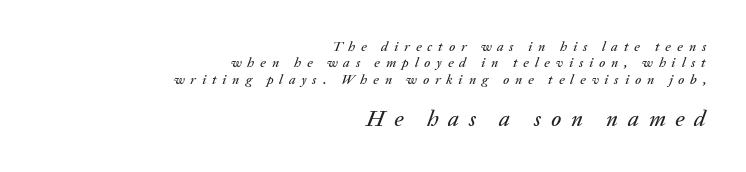
The setting favours the right margin, as signatures and pull-quotes sometimes do. Which chunk is bigger? The second one — the bottom block dwarfs the top. The letterforms stand isolated, each surrounded by extra space. The words here are not underlined. Slanted lettering throughout.
